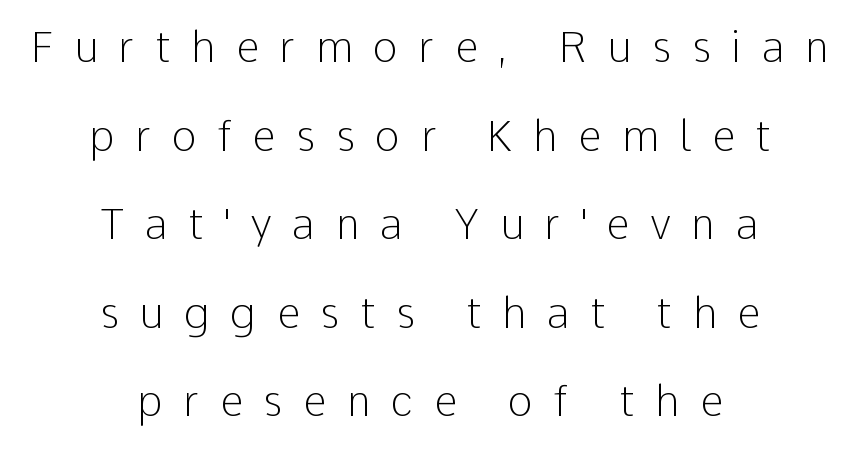
Q: Is the text bold? A: No.
Q: Is the text italic (slanted)? A: No, it is upright.
Q: Is the typeface a serif or a sans-serif typeface? A: Sans-serif.
Q: Is the text underlined? A: No.
Q: How is the paragraph aligned? A: Centered.
Q: Is the spacing between letters normal or unusually wide? A: Unusually wide.
Q: Is the spacing between lines tight, normal or loose? A: Loose.
Q: Width (condensed, normal, or wide)? A: Normal.
Q: Stroke contrast? A: Low.
Q: x-height? A: Medium.
Q: Monospaced? A: No.
